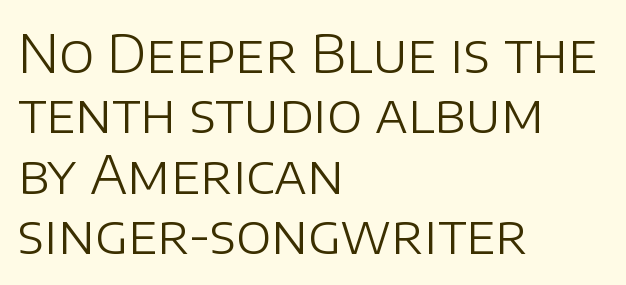
Q: Is the text bold? A: No.
Q: Is the text italic (slanted)? A: No, it is upright.
Q: Is the typeface a serif or a sans-serif typeface? A: Sans-serif.
Q: Is the text underlined? A: No.
Q: How is the paragraph aligned? A: Left-aligned.
Q: Is the spacing between letters normal or unusually wide? A: Normal.
Q: Is the spacing between lines tight, normal or loose? A: Tight.
Q: Width (condensed, normal, or wide)? A: Normal.
Q: Stroke contrast? A: Low.
Q: x-height? A: Large.
Q: Monospaced? A: No.
